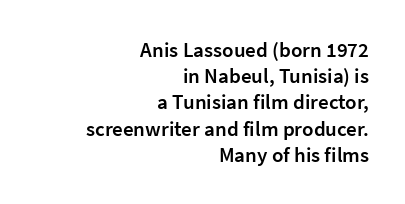
{"italic": "no", "bold": "semi", "underline": "no", "align": "right", "line_spacing": "normal", "line_spacing_ratio": 1.25, "letter_spacing": "normal", "letter_spacing_em": 0.0, "glyph_px": 21}
